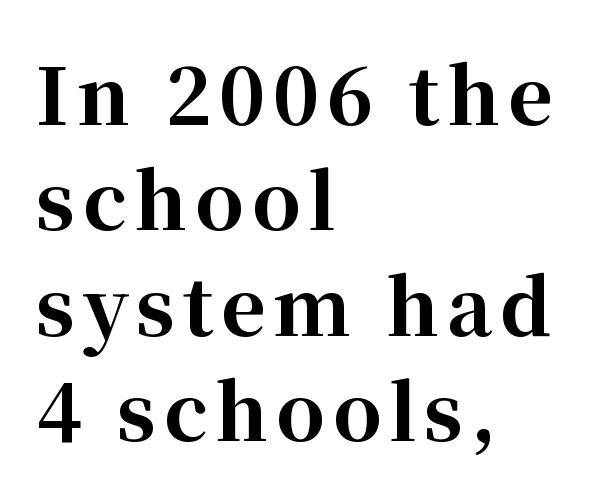
Q: Is the text bold? A: Yes.
Q: Is the text italic (slanted)? A: No, it is upright.
Q: Is the typeface a serif or a sans-serif typeface? A: Serif.
Q: Is the text underlined? A: No.
Q: How is the paragraph aligned? A: Left-aligned.
Q: Is the spacing between lines tight, normal or loose? A: Normal.
Q: Width (condensed, normal, or wide)? A: Normal.
Q: Stroke contrast? A: High.
Q: x-height? A: Medium.
Q: Monospaced? A: No.
